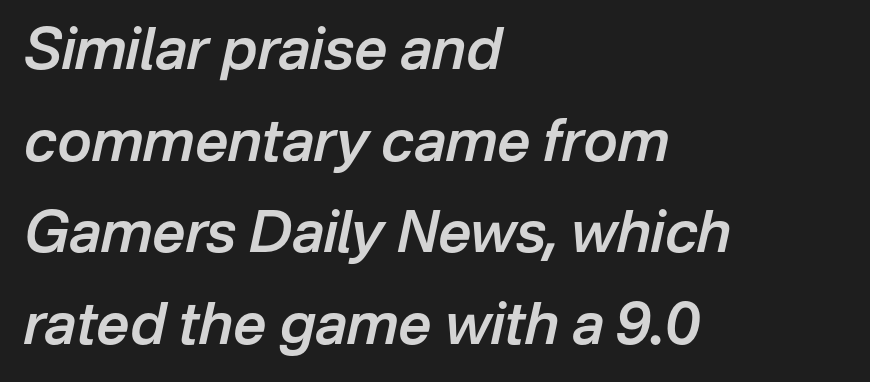
{"italic": "yes", "lean": "right", "slant_degrees": 12, "bold": "semi", "weight": "semibold", "width": "normal", "stroke_contrast": "low", "x_height": "medium", "monospaced": "no", "underline": "no", "align": "left", "line_spacing": "normal", "line_spacing_ratio": 1.58, "letter_spacing": "normal", "letter_spacing_em": 0.0, "glyph_px": 58}
